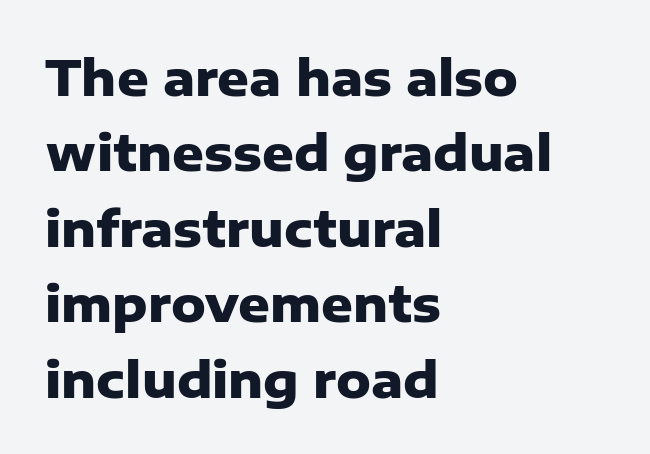
Q: Is the text bold? A: Yes.
Q: Is the text italic (slanted)? A: No, it is upright.
Q: Is the typeface a serif or a sans-serif typeface? A: Sans-serif.
Q: Is the text underlined? A: No.
Q: How is the paragraph aligned? A: Left-aligned.
Q: Is the spacing between letters normal or unusually wide? A: Normal.
Q: Is the spacing between lines tight, normal or loose? A: Normal.
Q: Width (condensed, normal, or wide)? A: Normal.
Q: Stroke contrast? A: Low.
Q: x-height? A: Medium.
Q: Monospaced? A: No.
